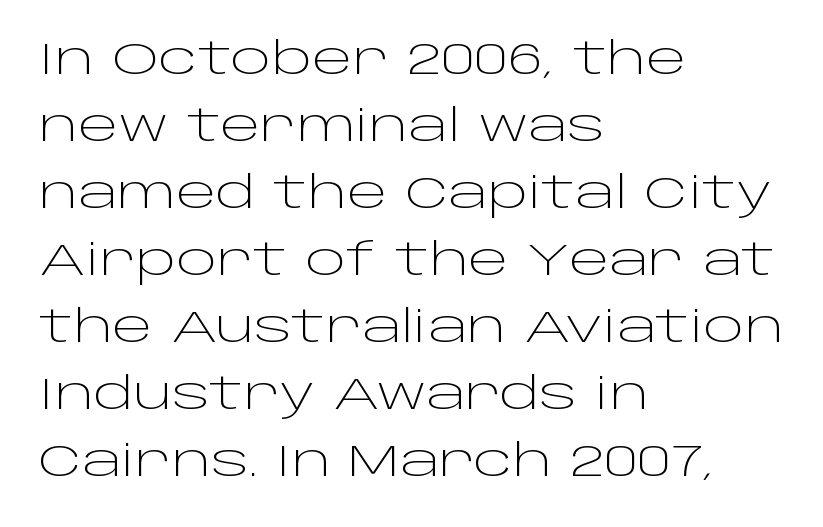
Q: Is the text bold? A: No.
Q: Is the text italic (slanted)? A: No, it is upright.
Q: Is the typeface a serif or a sans-serif typeface? A: Sans-serif.
Q: Is the text underlined? A: No.
Q: How is the paragraph aligned? A: Left-aligned.
Q: Is the spacing between letters normal or unusually wide? A: Normal.
Q: Is the spacing between lines tight, normal or loose? A: Normal.
Q: Width (condensed, normal, or wide)? A: Wide.
Q: Stroke contrast? A: Low.
Q: x-height? A: Large.
Q: Monospaced? A: No.
